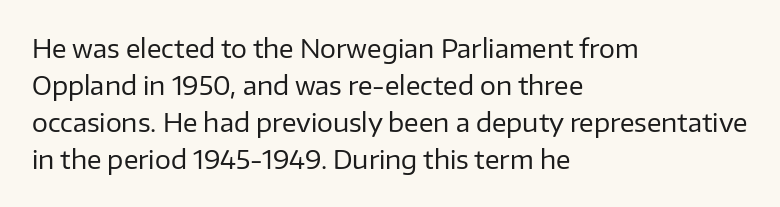
{"italic": "no", "bold": "no", "underline": "no", "align": "left", "line_spacing": "normal", "line_spacing_ratio": 1.48, "letter_spacing": "normal", "letter_spacing_em": 0.0, "glyph_px": 25}
